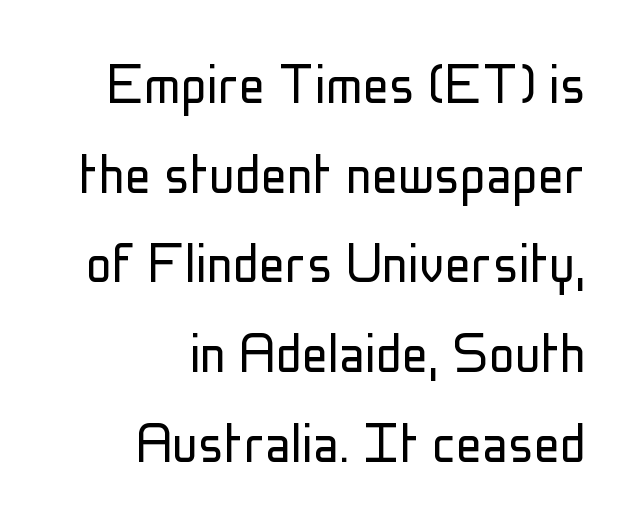
Q: Is the text bold? A: No.
Q: Is the text italic (slanted)? A: No, it is upright.
Q: Is the typeface a serif or a sans-serif typeface? A: Sans-serif.
Q: Is the text underlined? A: No.
Q: How is the paragraph aligned? A: Right-aligned.
Q: Is the spacing between letters normal or unusually wide? A: Normal.
Q: Is the spacing between lines tight, normal or loose? A: Normal.
Q: Width (condensed, normal, or wide)? A: Condensed.
Q: Stroke contrast? A: Low.
Q: x-height? A: Medium.
Q: Monospaced? A: No.
